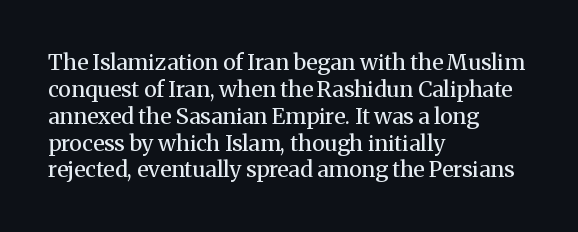
{"italic": "no", "bold": "no", "underline": "no", "align": "left", "line_spacing_ratio": 1.22, "letter_spacing": "normal", "letter_spacing_em": 0.0, "glyph_px": 22}
